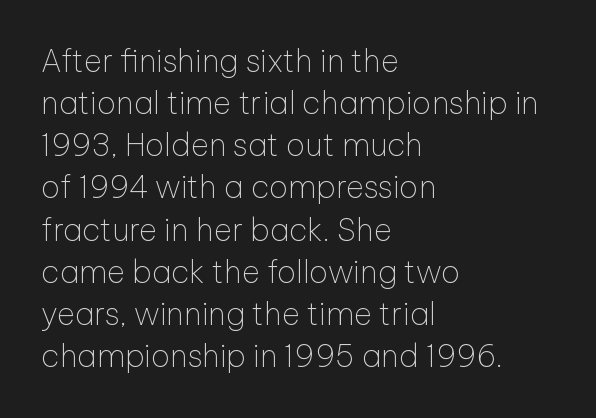
The image shows 31 px thin sans-serif type, upright; set left-aligned, normal line spacing (1.36x), normal letter spacing, not underlined; low stroke contrast and a medium x-height.
